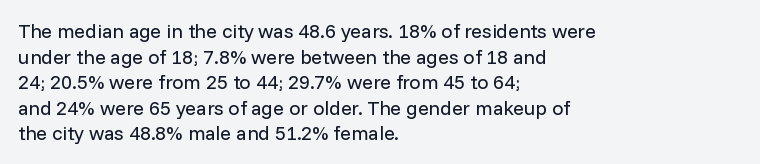
{"italic": "no", "bold": "no", "underline": "no", "align": "left", "line_spacing": "normal", "line_spacing_ratio": 1.28, "letter_spacing": "normal", "letter_spacing_em": 0.0, "glyph_px": 20}
